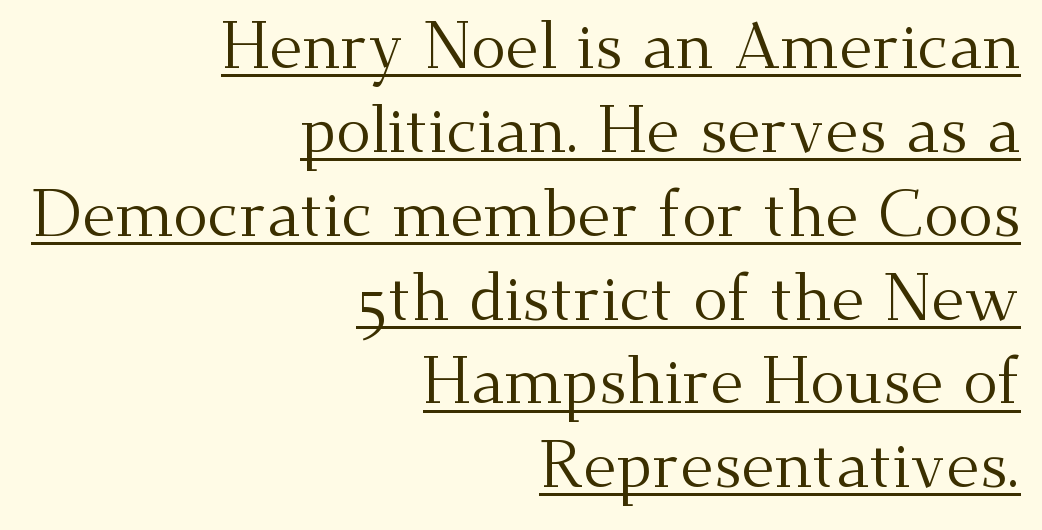
{"serif": "yes", "italic": "no", "bold": "no", "weight": "regular", "width": "normal", "stroke_contrast": "medium", "x_height": "small", "monospaced": "no", "underline": "yes", "align": "right", "line_spacing": "normal", "line_spacing_ratio": 1.29, "letter_spacing": "normal", "letter_spacing_em": 0.0, "glyph_px": 65}
